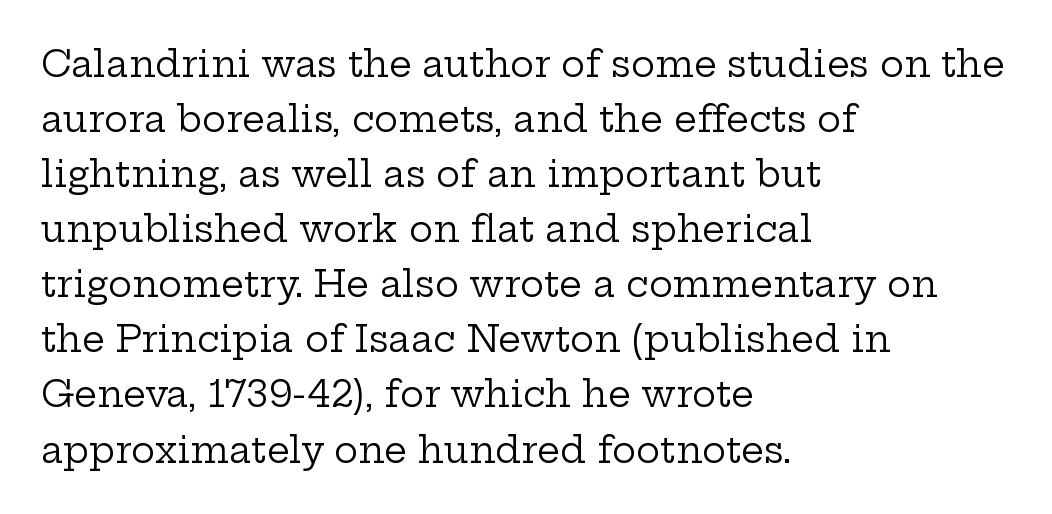
Q: Is the text bold? A: No.
Q: Is the text italic (slanted)? A: No, it is upright.
Q: Is the typeface a serif or a sans-serif typeface? A: Serif.
Q: Is the text underlined? A: No.
Q: How is the paragraph aligned? A: Left-aligned.
Q: Is the spacing between letters normal or unusually wide? A: Normal.
Q: Is the spacing between lines tight, normal or loose? A: Normal.
Q: Width (condensed, normal, or wide)? A: Wide.
Q: Stroke contrast? A: Low.
Q: x-height? A: Medium.
Q: Monospaced? A: No.
